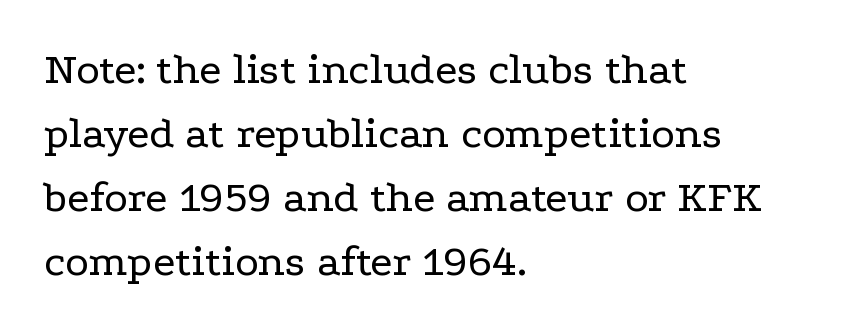
Spacing verdict: proportional, widths tailored to each character. This sample keeps an unexceptional amount of space between lines. The type family on display is of the serif kind. Nothing heavy about these letters — not bold at all. Descenders are the only things crossing below the line.
